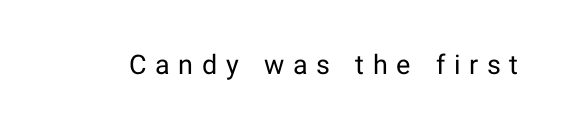
Q: Is the text bold? A: No.
Q: Is the text italic (slanted)? A: No, it is upright.
Q: Is the text underlined? A: No.
Q: Is the spacing between letters normal or unusually wide? A: Unusually wide.
